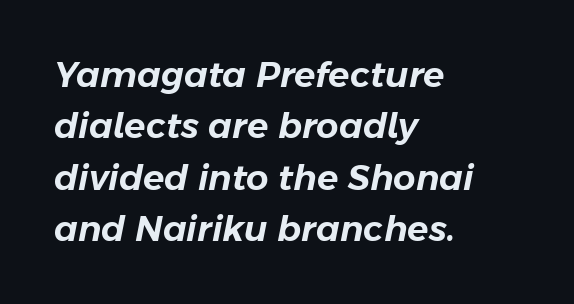
The image shows 35 px text type, italic (leaning right); set left-aligned, normal line spacing (1.47x), normal letter spacing, not underlined; low stroke contrast and a medium x-height.
